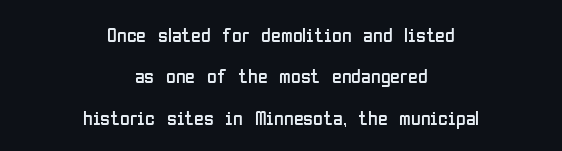
How would I describe the line gaps? Wide and relaxed. Short note: letters normally spaced. The foot of each line stays bare and open. Italic? Not at all — the glyphs are vertical. The compositor balanced each line on the midline.
